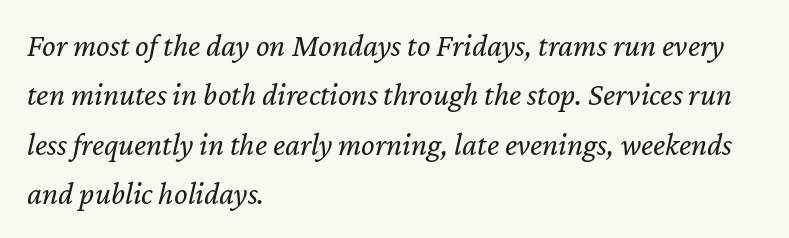
{"italic": "yes", "lean": "right", "slant_degrees": 12, "bold": "no", "weight": "regular", "width": "normal", "stroke_contrast": "low", "x_height": "medium", "monospaced": "no", "underline": "no", "align": "left", "line_spacing": "normal", "line_spacing_ratio": 1.54, "letter_spacing": "normal", "letter_spacing_em": 0.0, "glyph_px": 32}
